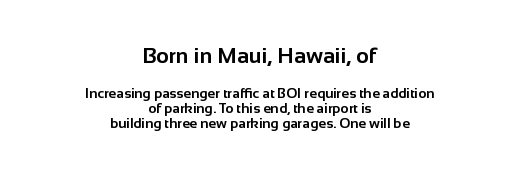
The image shows 22 px bold type, upright; set centered, tight line spacing (1.09x), normal letter spacing, not underlined; the first (top) block is 1.57x larger.
